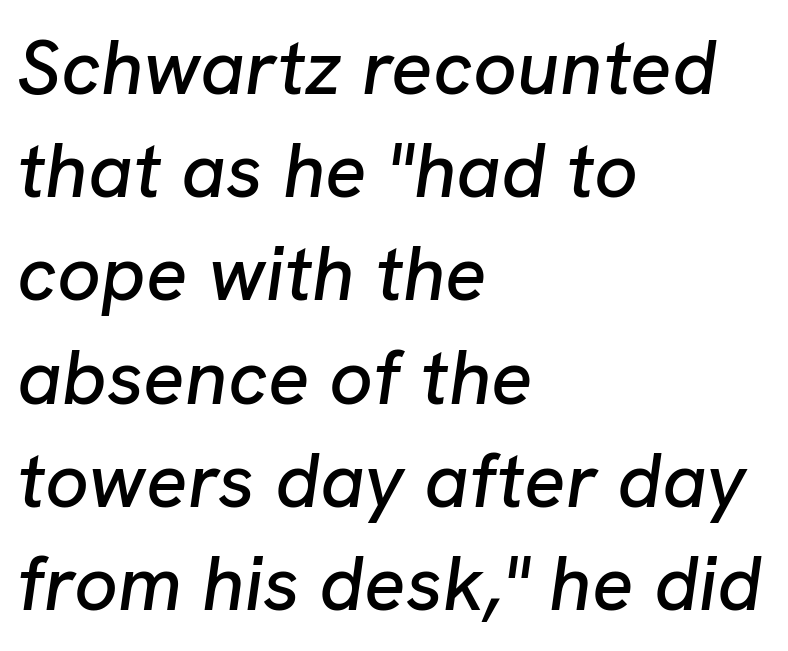
The image shows 77 px text type, italic (leaning right); set left-aligned, normal line spacing (1.34x), normal letter spacing, not underlined; low stroke contrast and a medium x-height.
